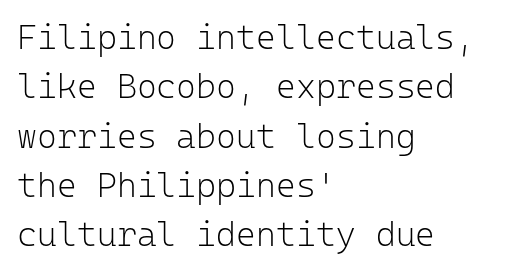
The image shows 34 px light sans-serif type, upright, monospaced; set left-aligned, normal line spacing (1.45x), normal letter spacing, not underlined; low stroke contrast and a medium x-height.
